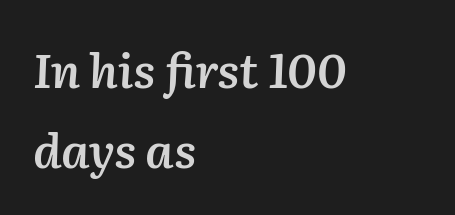
Each line starts at the same left margin while the right side varies. The font's italic variant was chosen for this text. A normal amount of white space separates one row of letters from the next. Weight: semibold (demi). Between one letter and the next there's only the usual sliver of space. The zone under the glyphs is completely vacant.
